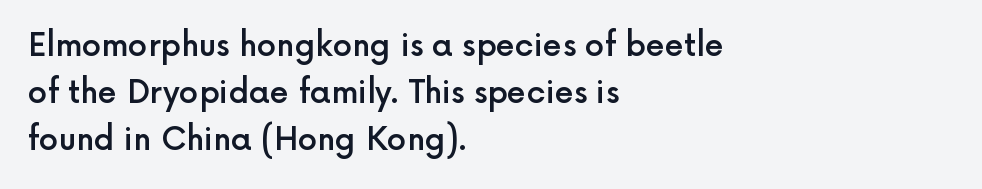
{"serif": "no", "italic": "no", "bold": "semi", "weight": "semibold", "width": "normal", "x_height": "medium", "monospaced": "no", "underline": "no", "align": "left", "line_spacing": "normal", "line_spacing_ratio": 1.52, "letter_spacing": "normal", "letter_spacing_em": 0.0, "glyph_px": 31}
